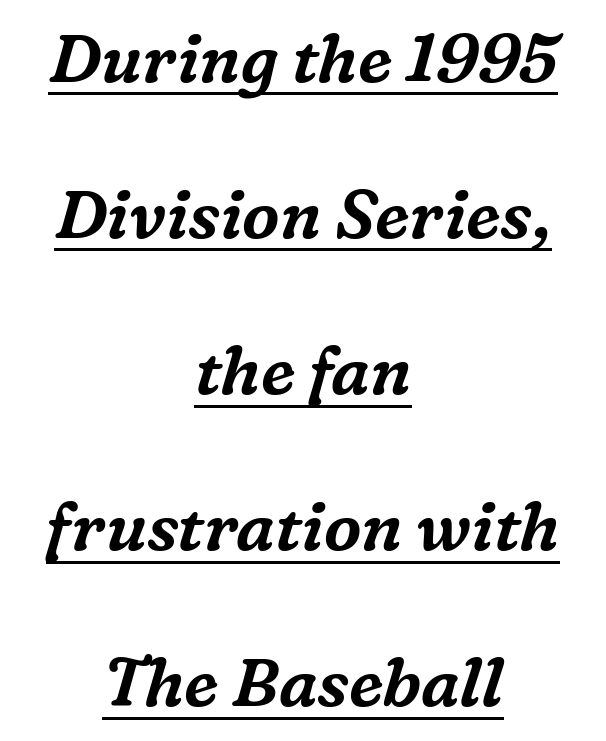
The image shows 67 px serif type, italic (leaning right); set centered, loose line spacing (2.33x), normal letter spacing, underlined; medium stroke contrast and a medium x-height.
